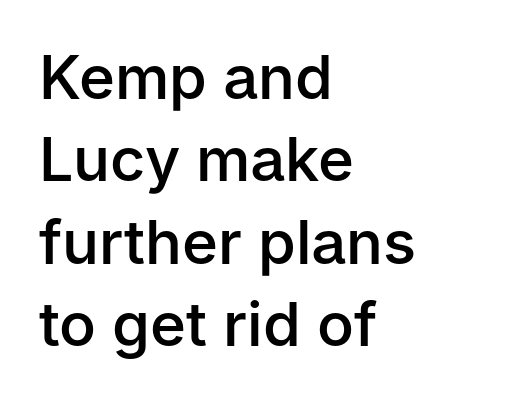
Examine the stroke ends and you'll find no serifs. The lines sit at an ordinary, default distance from one another. The face used here is proportionally spaced, like ordinary book or web type. This rendering leaves character spacing at its baseline value.
